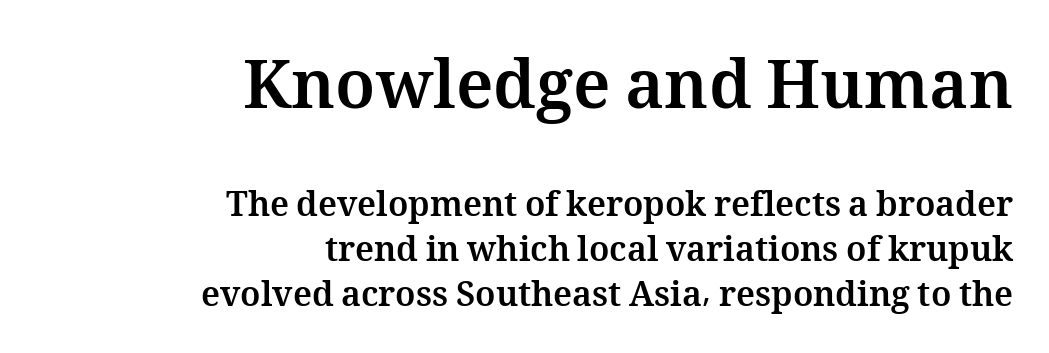
Q: Is the text bold? A: Yes.
Q: Is the text italic (slanted)? A: No, it is upright.
Q: Is the text underlined? A: No.
Q: How is the paragraph aligned? A: Right-aligned.
Q: Is the spacing between letters normal or unusually wide? A: Normal.
Q: Is the spacing between lines tight, normal or loose? A: Normal.
Q: Which block of text is set in a larger size, the first (top) or the second (bottom)? A: The first (top) one.
Q: Width (condensed, normal, or wide)? A: Normal.
Q: Stroke contrast? A: Medium.
Q: x-height? A: Medium.
Q: Monospaced? A: No.
